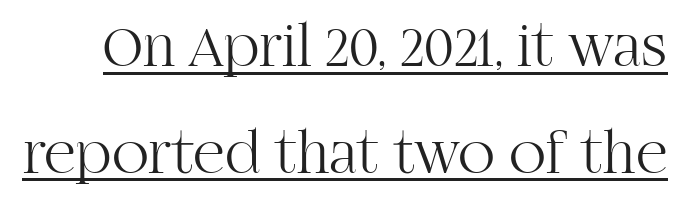
Q: Is the text bold? A: No.
Q: Is the text italic (slanted)? A: No, it is upright.
Q: Is the typeface a serif or a sans-serif typeface? A: Serif.
Q: Is the text underlined? A: Yes.
Q: Is the spacing between letters normal or unusually wide? A: Normal.
Q: Width (condensed, normal, or wide)? A: Normal.
Q: Stroke contrast? A: High.
Q: x-height? A: Large.
Q: Monospaced? A: No.
